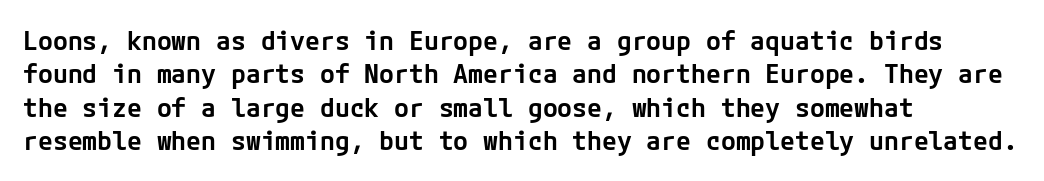
{"italic": "no", "bold": "semi", "underline": "no", "align": "left", "line_spacing_ratio": 1.24, "letter_spacing": "normal", "letter_spacing_em": 0.0, "glyph_px": 27}
